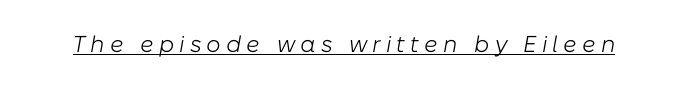
{"italic": "yes", "lean": "right", "slant_degrees": 10, "bold": "no", "underline": "yes", "letter_spacing": "wide", "letter_spacing_em": 0.22, "glyph_px": 23}
